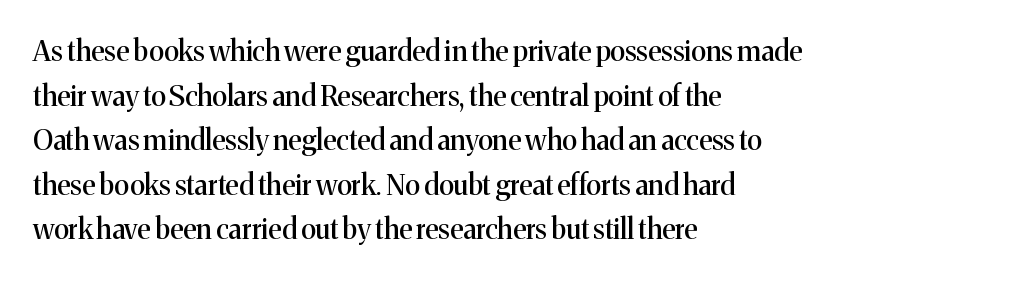
{"serif": "yes", "italic": "no", "width": "normal", "stroke_contrast": "medium", "x_height": "medium", "monospaced": "no", "underline": "no", "align": "left", "line_spacing": "normal", "line_spacing_ratio": 1.59, "letter_spacing": "normal", "letter_spacing_em": 0.0, "glyph_px": 28}
